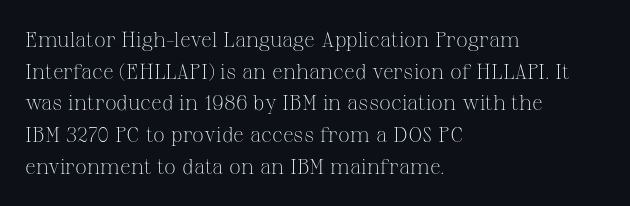
The image shows 21 px text type, upright; set left-aligned, normal line spacing (1.51x), normal letter spacing, not underlined.
